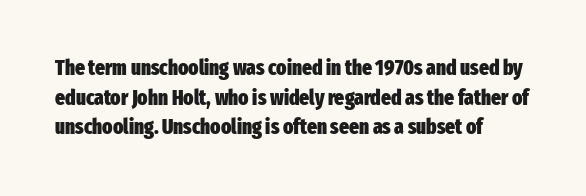
The vertical gap from one line to the next is medium. Beneath every word, the page is bare. Nothing unusual about the tracking: characters are spaced as the font intends. Its strokes are broad and dark, the hallmark of bold type. This sample uses an upright cut, with every glyph sitting square on the baseline. If you drew a ruler down the left edge, every line would touch it.
